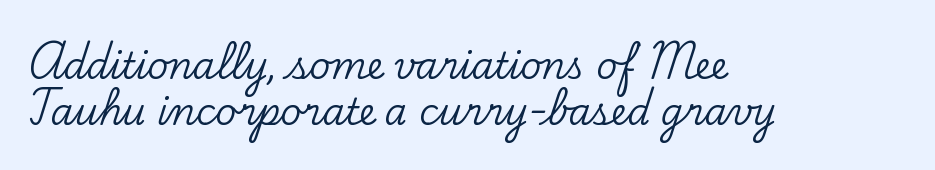
The image shows 36 px serif type; set left-aligned, normal line spacing (1.28x), normal letter spacing, not underlined; low stroke contrast and a small x-height.
